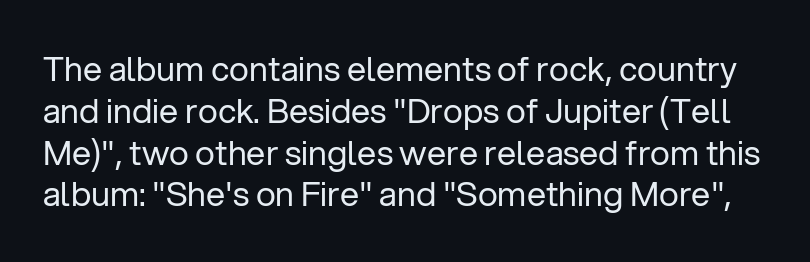
Q: Is the text bold? A: No.
Q: Is the text italic (slanted)? A: No, it is upright.
Q: Is the typeface a serif or a sans-serif typeface? A: Sans-serif.
Q: Is the text underlined? A: No.
Q: Is the spacing between letters normal or unusually wide? A: Normal.
Q: Width (condensed, normal, or wide)? A: Normal.
Q: Stroke contrast? A: Low.
Q: x-height? A: Medium.
Q: Monospaced? A: No.
